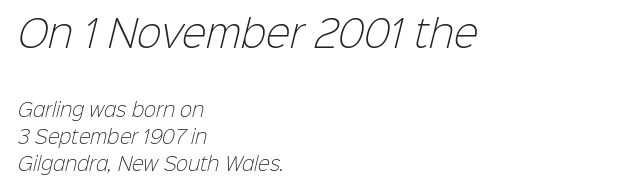
The image shows 37 px light sans-serif type; set left-aligned, normal line spacing (1.48x), normal letter spacing, not underlined; the first (top) block is 2.06x larger; low stroke contrast and a medium x-height.
